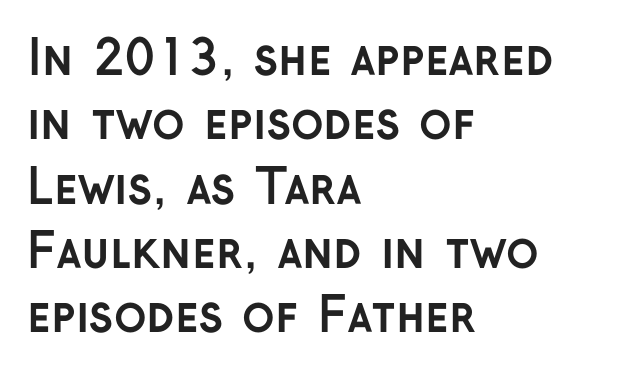
Q: Is the text bold? A: Yes.
Q: Is the text italic (slanted)? A: No, it is upright.
Q: Is the typeface a serif or a sans-serif typeface? A: Sans-serif.
Q: Is the text underlined? A: No.
Q: How is the paragraph aligned? A: Left-aligned.
Q: Is the spacing between letters normal or unusually wide? A: Normal.
Q: Is the spacing between lines tight, normal or loose? A: Normal.
Q: Width (condensed, normal, or wide)? A: Normal.
Q: Stroke contrast? A: Low.
Q: x-height? A: Medium.
Q: Monospaced? A: No.
